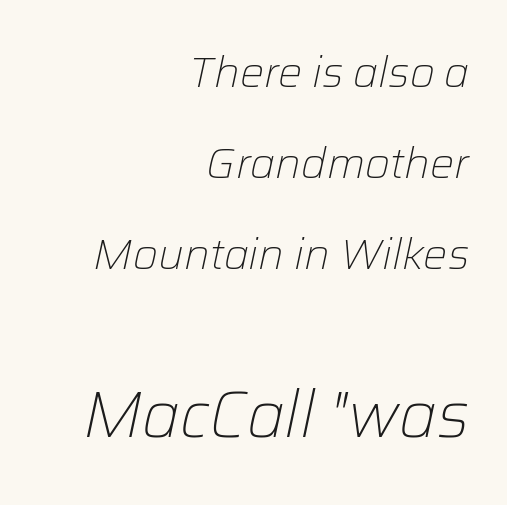
The image shows 65 px light type, italic (leaning right); set right-aligned, loose line spacing (2.12x), normal letter spacing, not underlined; the second (bottom) block is 1.51x larger; low stroke contrast and a medium x-height.
